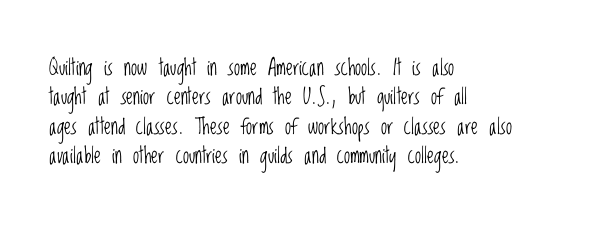
{"italic": "no", "bold": "no", "underline": "no", "align": "left", "line_spacing": "normal", "line_spacing_ratio": 1.34, "letter_spacing": "normal", "letter_spacing_em": 0.0, "glyph_px": 22}
